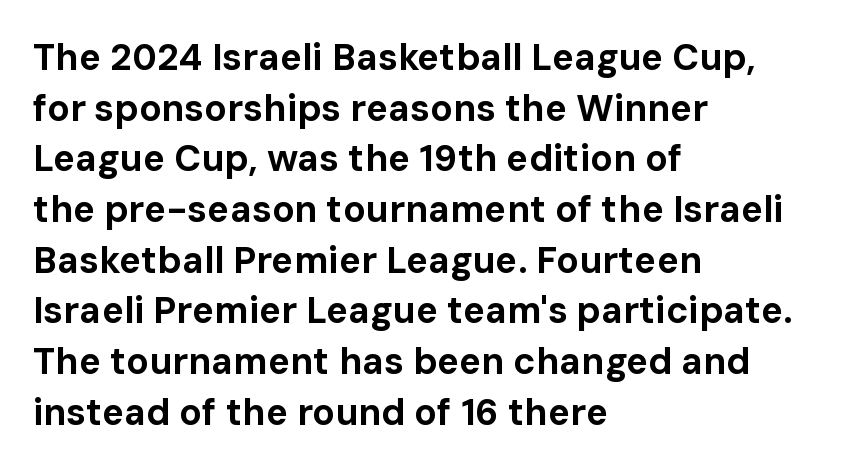
Q: Is the text bold? A: Yes.
Q: Is the text italic (slanted)? A: No, it is upright.
Q: Is the typeface a serif or a sans-serif typeface? A: Sans-serif.
Q: Is the text underlined? A: No.
Q: How is the paragraph aligned? A: Left-aligned.
Q: Is the spacing between letters normal or unusually wide? A: Normal.
Q: Is the spacing between lines tight, normal or loose? A: Normal.
Q: Width (condensed, normal, or wide)? A: Normal.
Q: Stroke contrast? A: Low.
Q: x-height? A: Medium.
Q: Monospaced? A: No.
